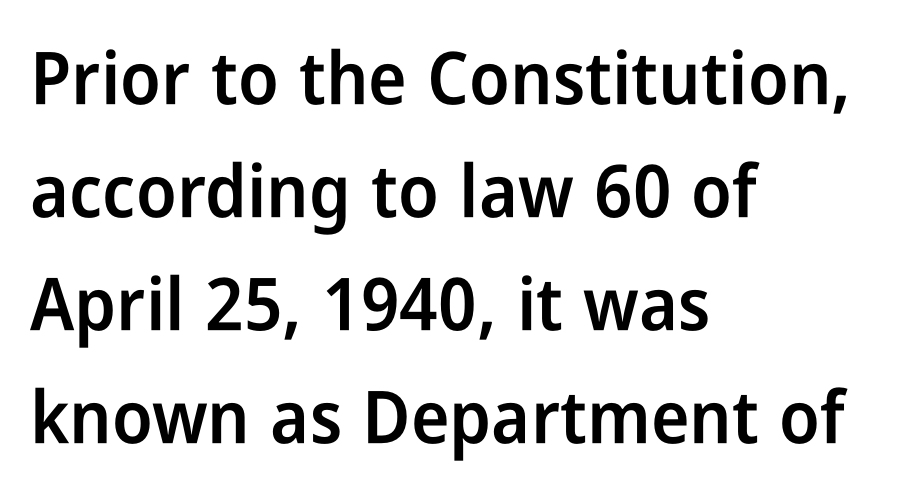
Horizontally, the lines are justified to the leading edge only. Default kerning and tracking; the words read as compact shapes. Designer's note — italics off, roman on. Line spacing here is normal. Is this a fixed-width face? No — the glyphs have proportional, varying widths. The passage shown is not underscored anywhere.
